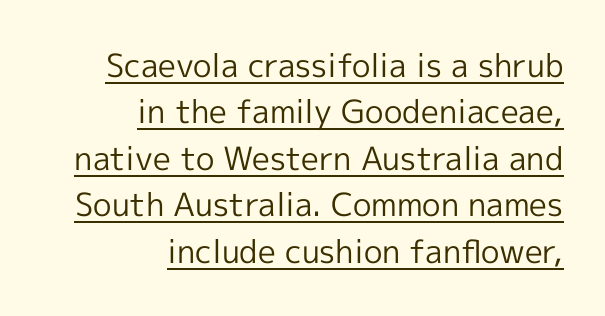
{"serif": "no", "italic": "no", "bold": "no", "weight": "regular", "width": "normal", "x_height": "medium", "monospaced": "no", "underline": "yes", "align": "right", "line_spacing": "normal", "line_spacing_ratio": 1.45, "letter_spacing": "normal", "letter_spacing_em": 0.0, "glyph_px": 32}
